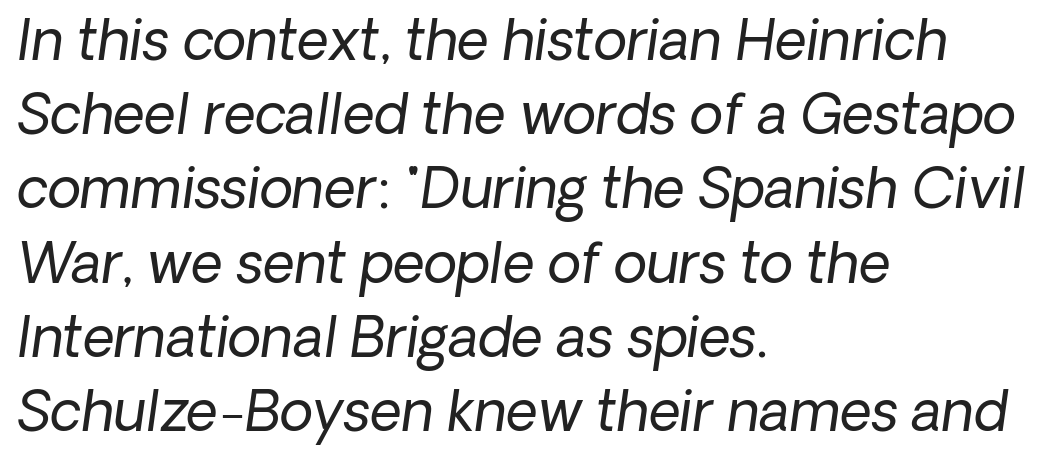
{"italic": "yes", "lean": "right", "slant_degrees": 8, "bold": "no", "weight": "regular", "width": "normal", "stroke_contrast": "low", "x_height": "medium", "monospaced": "no", "underline": "no", "align": "left", "line_spacing": "normal", "line_spacing_ratio": 1.35, "letter_spacing": "normal", "letter_spacing_em": 0.0, "glyph_px": 55}
